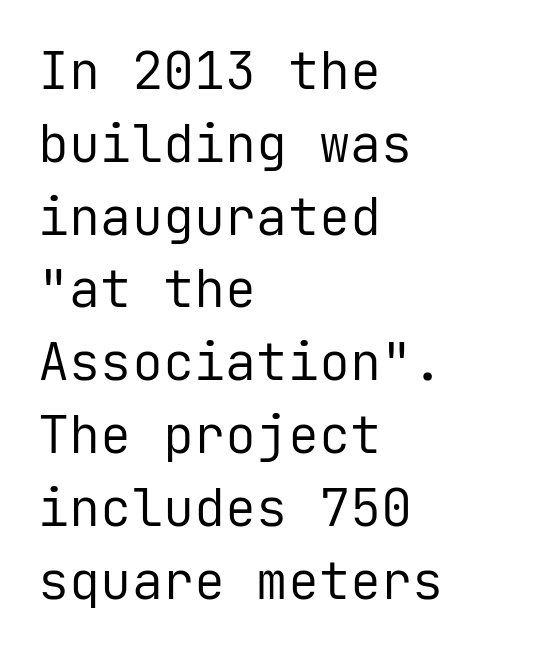
Q: Is the text bold? A: No.
Q: Is the text italic (slanted)? A: No, it is upright.
Q: Is the typeface a serif or a sans-serif typeface? A: Sans-serif.
Q: Is the text underlined? A: No.
Q: How is the paragraph aligned? A: Left-aligned.
Q: Is the spacing between letters normal or unusually wide? A: Normal.
Q: Is the spacing between lines tight, normal or loose? A: Normal.
Q: Width (condensed, normal, or wide)? A: Normal.
Q: Stroke contrast? A: Low.
Q: x-height? A: Medium.
Q: Monospaced? A: Yes.
